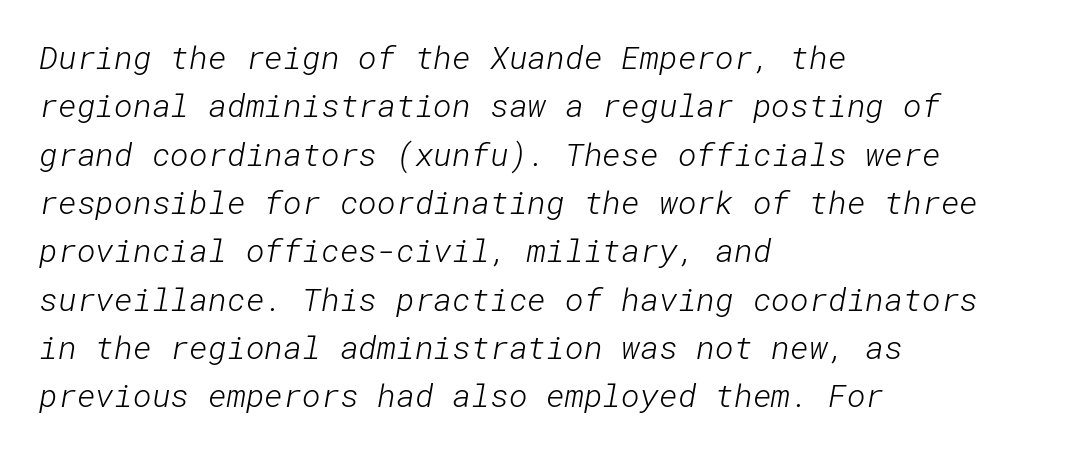
{"serif": "no", "bold": "no", "weight": "light", "width": "normal", "stroke_contrast": "low", "x_height": "medium", "underline": "no", "align": "left", "line_spacing": "normal", "line_spacing_ratio": 1.51, "letter_spacing": "normal", "letter_spacing_em": 0.0, "glyph_px": 32}
